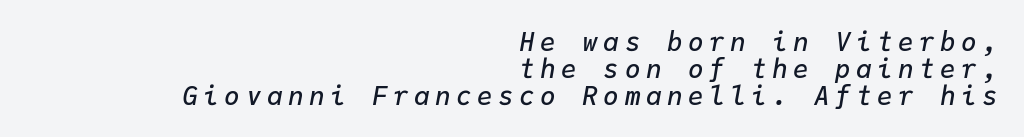
The image shows 26 px text type, italic (leaning right); set right-aligned, tight line spacing (1.03x), unusually wide letter spacing (+0.21 em), not underlined.
